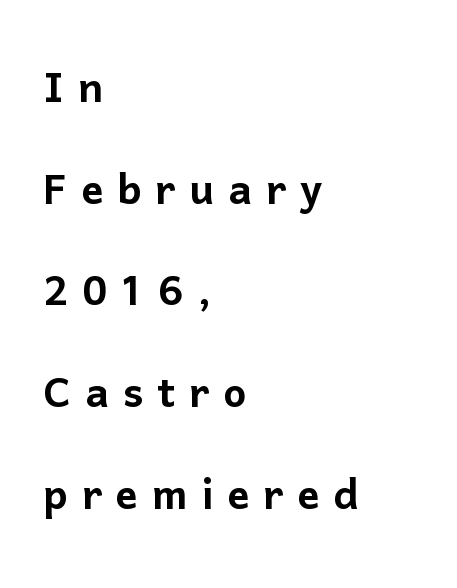
{"serif": "no", "italic": "no", "width": "normal", "stroke_contrast": "low", "x_height": "medium", "monospaced": "no", "underline": "no", "align": "left", "line_spacing_ratio": 1.85, "letter_spacing": "wide", "letter_spacing_em": 0.25, "glyph_px": 55}
